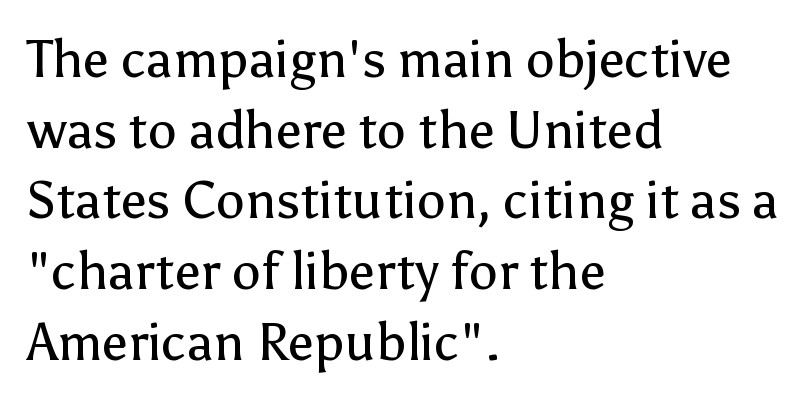
The image shows 52 px regular-weight sans-serif type, upright; set left-aligned, normal line spacing (1.36x), normal letter spacing, not underlined; low stroke contrast and a medium x-height.
